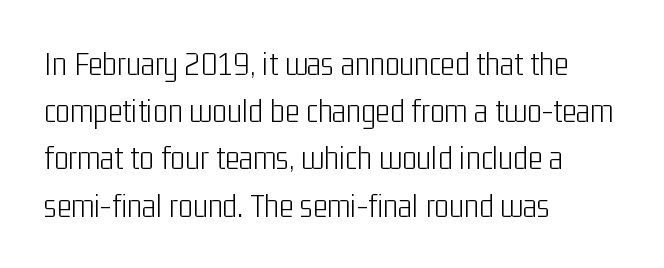
The image shows 35 px light, condensed sans-serif type, upright; set left-aligned, normal line spacing (1.35x), normal letter spacing, not underlined; low stroke contrast and a medium x-height.
